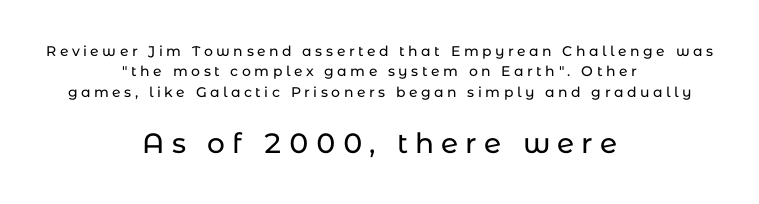
Q: Is the text italic (slanted)? A: No, it is upright.
Q: Is the typeface a serif or a sans-serif typeface? A: Sans-serif.
Q: Is the text underlined? A: No.
Q: How is the paragraph aligned? A: Centered.
Q: Is the spacing between letters normal or unusually wide? A: Unusually wide.
Q: Is the spacing between lines tight, normal or loose? A: Normal.
Q: Which block of text is set in a larger size, the first (top) or the second (bottom)? A: The second (bottom) one.
Q: Width (condensed, normal, or wide)? A: Normal.
Q: Stroke contrast? A: Low.
Q: x-height? A: Medium.
Q: Monospaced? A: No.
